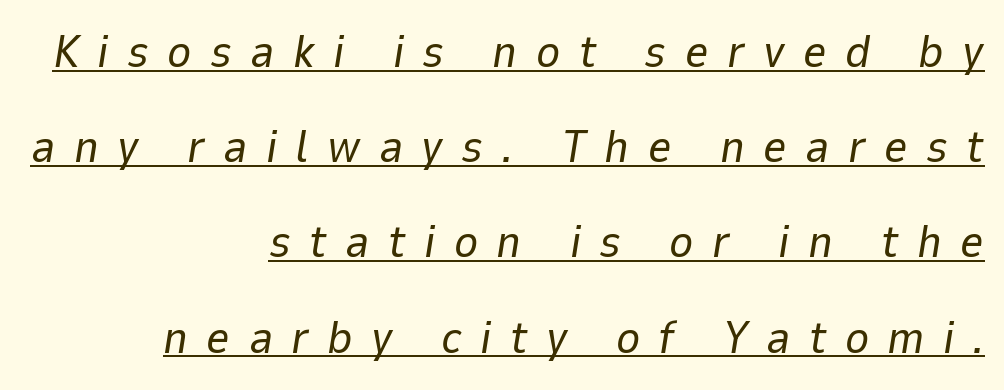
{"italic": "yes", "lean": "right", "slant_degrees": 9, "bold": "no", "weight": "regular", "width": "normal", "stroke_contrast": "low", "x_height": "medium", "monospaced": "no", "underline": "yes", "align": "right", "line_spacing": "loose", "line_spacing_ratio": 2.07, "letter_spacing": "wide", "letter_spacing_em": 0.4, "glyph_px": 46}
